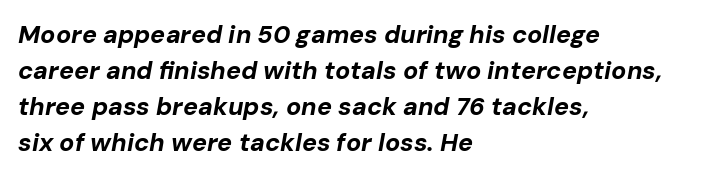
Q: Is the text bold? A: Yes.
Q: Is the text italic (slanted)? A: Yes, it leans right by about 10 degrees.
Q: Is the text underlined? A: No.
Q: How is the paragraph aligned? A: Left-aligned.
Q: Is the spacing between letters normal or unusually wide? A: Normal.
Q: Is the spacing between lines tight, normal or loose? A: Normal.
